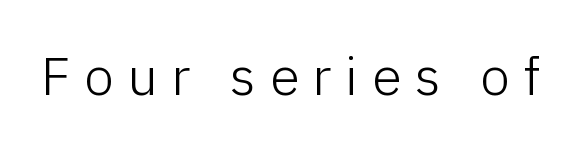
The gaps between neighbouring characters are conspicuously large. Serifs: no, the terminals of the letterforms are clean. Type without underlining. Each letter keeps its own natural width here, so spacing adapts to shape. No italicization has been applied; the sample stays upright.
